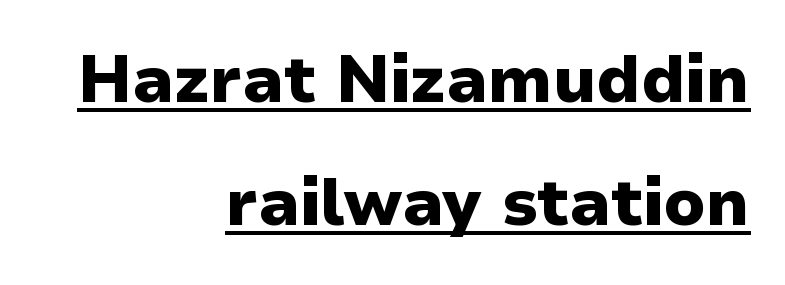
The image shows 66 px heavy sans-serif type, upright; set right-aligned, line spacing 1.87x, normal letter spacing, underlined; low stroke contrast and a medium x-height.
